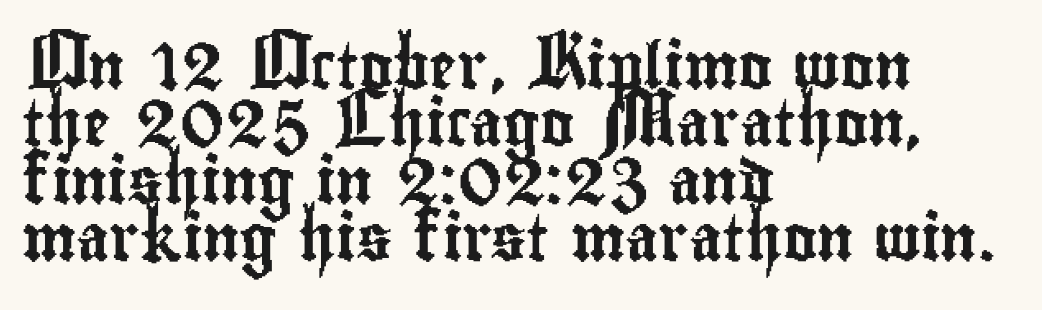
Q: Is the text italic (slanted)? A: No, it is upright.
Q: Is the typeface a serif or a sans-serif typeface? A: Sans-serif.
Q: Is the text underlined? A: No.
Q: How is the paragraph aligned? A: Left-aligned.
Q: Is the spacing between letters normal or unusually wide? A: Normal.
Q: Is the spacing between lines tight, normal or loose? A: Normal.
Q: Width (condensed, normal, or wide)? A: Condensed.
Q: Stroke contrast? A: Low.
Q: x-height? A: Small.
Q: Monospaced? A: No.
